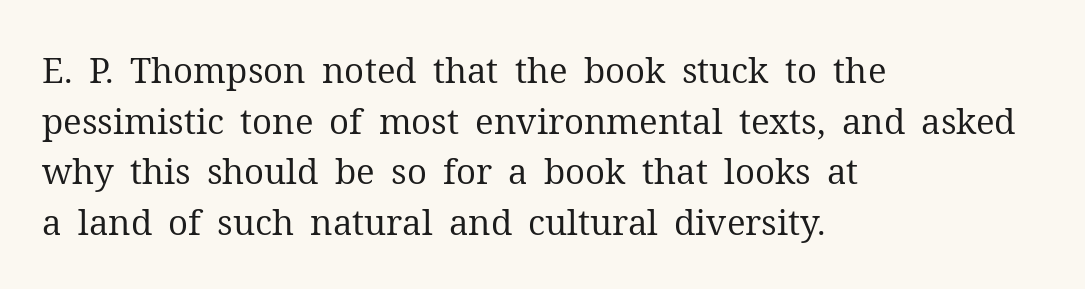
{"serif": "yes", "italic": "no", "bold": "no", "weight": "regular", "width": "normal", "stroke_contrast": "medium", "x_height": "medium", "monospaced": "no", "underline": "no", "align": "left", "line_spacing": "normal", "line_spacing_ratio": 1.45, "letter_spacing": "normal", "letter_spacing_em": 0.0, "glyph_px": 35}
